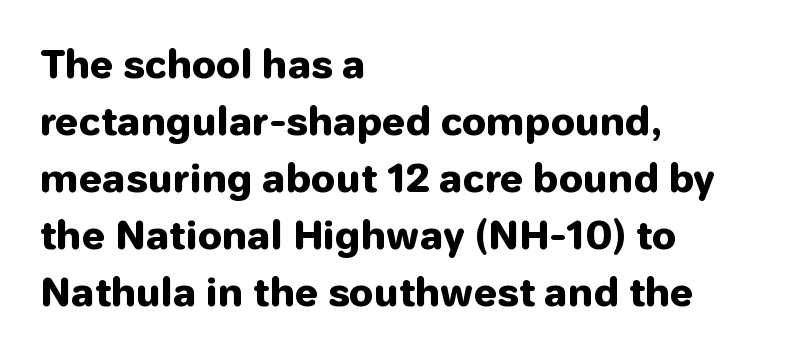
Q: Is the text bold? A: Yes.
Q: Is the text italic (slanted)? A: No, it is upright.
Q: Is the typeface a serif or a sans-serif typeface? A: Sans-serif.
Q: Is the text underlined? A: No.
Q: How is the paragraph aligned? A: Left-aligned.
Q: Is the spacing between letters normal or unusually wide? A: Normal.
Q: Is the spacing between lines tight, normal or loose? A: Normal.
Q: Width (condensed, normal, or wide)? A: Normal.
Q: Stroke contrast? A: Low.
Q: x-height? A: Medium.
Q: Monospaced? A: No.
